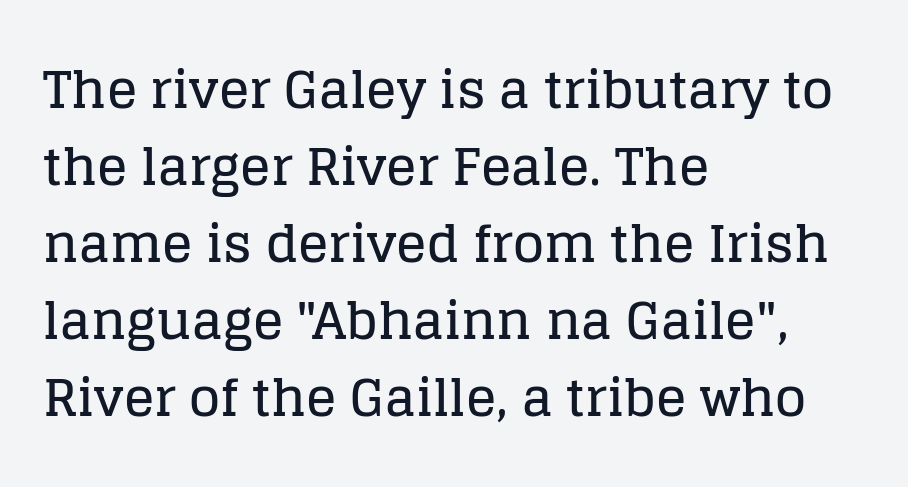
Q: Is the text italic (slanted)? A: No, it is upright.
Q: Is the typeface a serif or a sans-serif typeface? A: Serif.
Q: Is the text underlined? A: No.
Q: How is the paragraph aligned? A: Left-aligned.
Q: Is the spacing between letters normal or unusually wide? A: Normal.
Q: Is the spacing between lines tight, normal or loose? A: Normal.
Q: Width (condensed, normal, or wide)? A: Normal.
Q: Stroke contrast? A: Low.
Q: x-height? A: Large.
Q: Monospaced? A: No.
